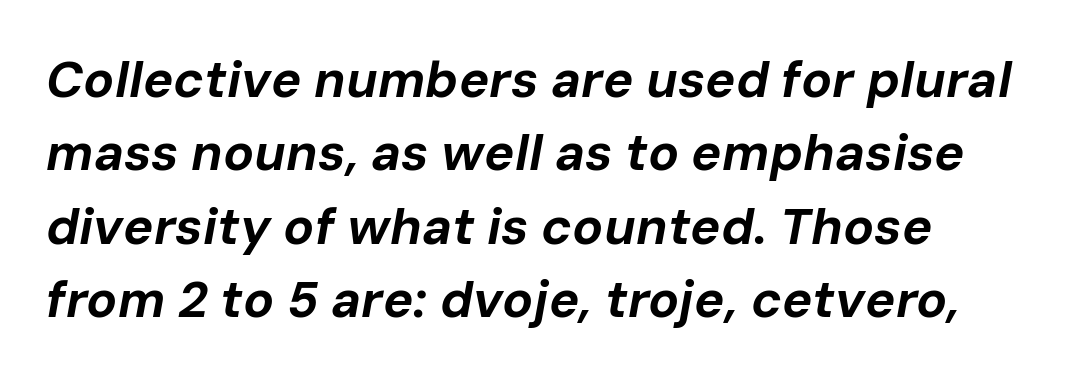
The image shows 51 px bold type, italic (leaning right); set left-aligned, normal line spacing (1.44x), normal letter spacing, not underlined; low stroke contrast and a medium x-height.
